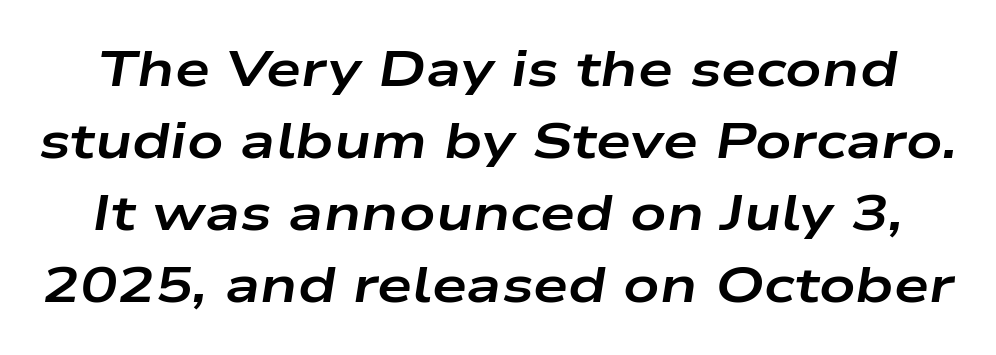
Looks like regular typesetting: each glyph gets only the width it needs. Inter-character spacing is left at the font's built-in metrics. The passage shown stacks its lines at a standard gap. The area under the type is left untouched.
